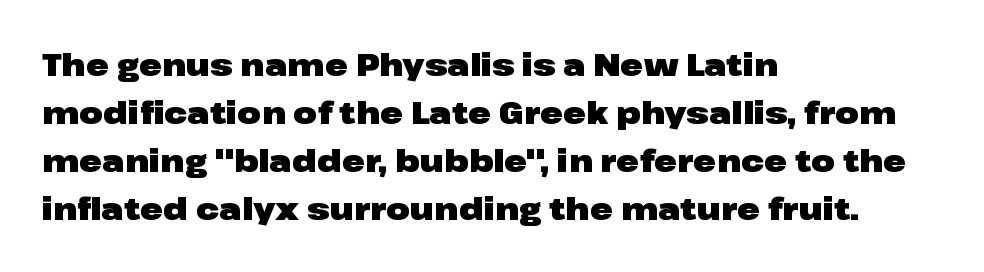
{"serif": "no", "italic": "no", "bold": "yes", "weight": "heavy", "width": "wide", "stroke_contrast": "low", "x_height": "medium", "monospaced": "no", "underline": "no", "align": "left", "line_spacing": "normal", "line_spacing_ratio": 1.55, "letter_spacing": "normal", "letter_spacing_em": 0.0, "glyph_px": 31}
